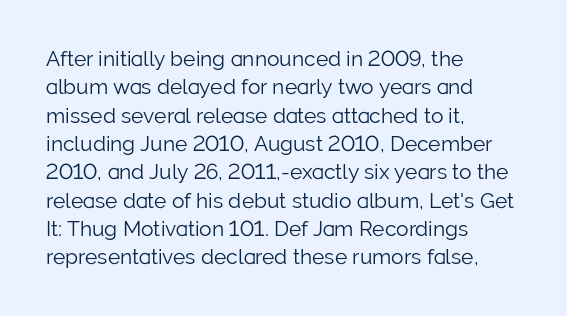
Q: Is the text bold? A: No.
Q: Is the text italic (slanted)? A: No, it is upright.
Q: Is the text underlined? A: No.
Q: How is the paragraph aligned? A: Left-aligned.
Q: Is the spacing between letters normal or unusually wide? A: Normal.
Q: Is the spacing between lines tight, normal or loose? A: Normal.
